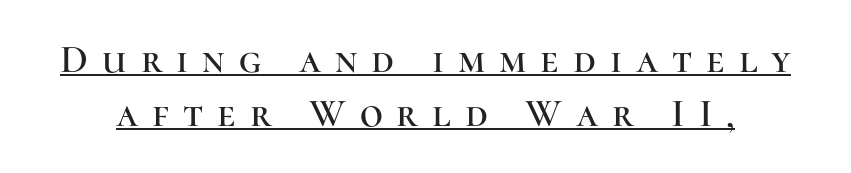
The image shows 40 px serif type, upright; set normal line spacing (1.34x), unusually wide letter spacing (+0.35 em), underlined; high stroke contrast and a medium x-height.
